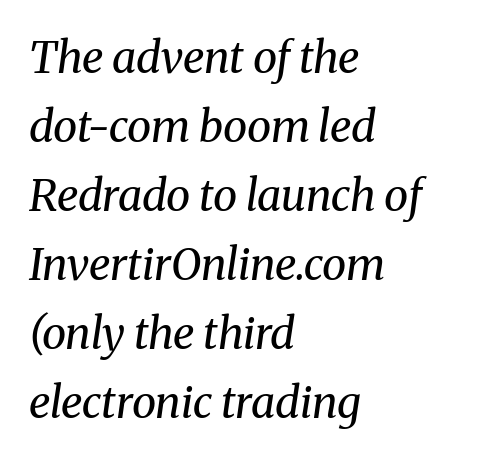
The image shows 44 px regular-weight serif type, italic (leaning right); set left-aligned, normal line spacing (1.57x), normal letter spacing, not underlined; medium stroke contrast and a medium x-height.
